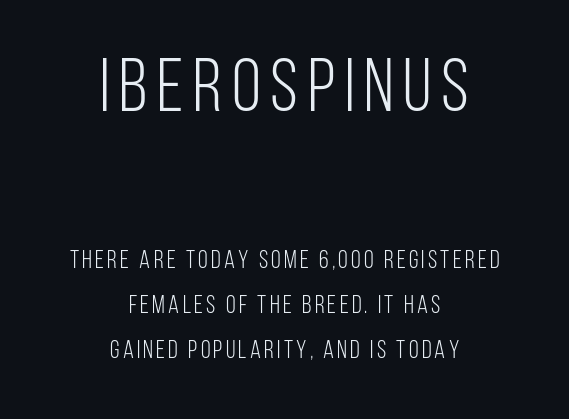
The letters stand upright; this is a roman face. This sample has the flowing, uneven cadence of proportional lettering. The strokes are not fattened; the text isn't bold. The string is rendered with underlining switched off.
